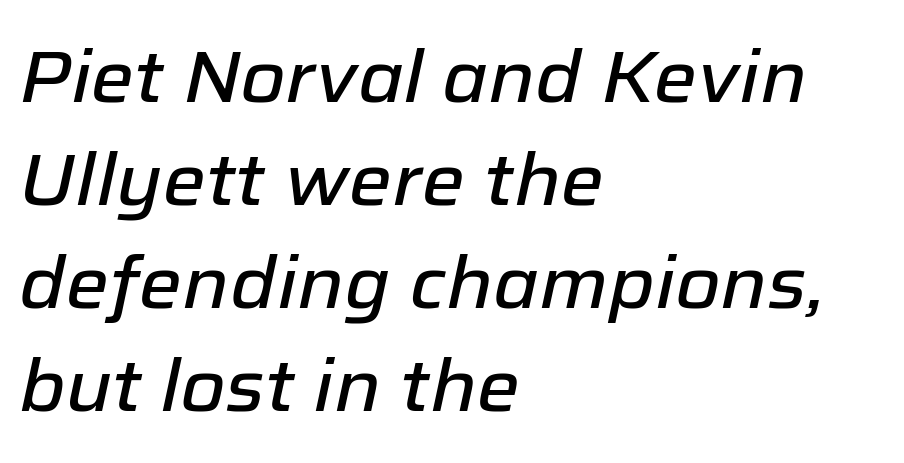
Q: Is the text italic (slanted)? A: Yes, it leans right by about 12 degrees.
Q: Is the text underlined? A: No.
Q: How is the paragraph aligned? A: Left-aligned.
Q: Is the spacing between letters normal or unusually wide? A: Normal.
Q: Is the spacing between lines tight, normal or loose? A: Normal.
Q: Width (condensed, normal, or wide)? A: Normal.
Q: Stroke contrast? A: Low.
Q: x-height? A: Medium.
Q: Monospaced? A: No.
